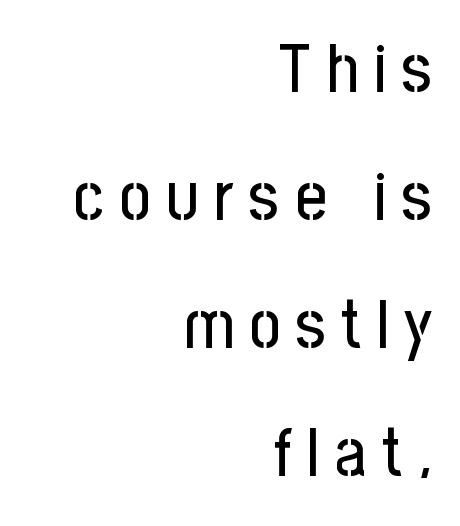
Does the copy run flush right? Yes — the right margin is perfectly even. Character widths vary here, with narrow letters taking less room than wide ones. I'd call this a sans setting — the letters go barefoot. Ordinary non-slanted type is in use. Lines of text with bare space underneath.
